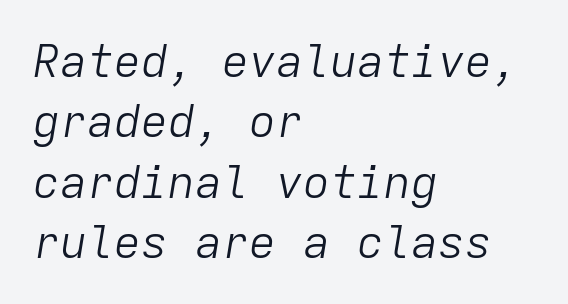
Q: Is the text bold? A: No.
Q: Is the text italic (slanted)? A: Yes, it leans right by about 9 degrees.
Q: Is the text underlined? A: No.
Q: How is the paragraph aligned? A: Left-aligned.
Q: Is the spacing between letters normal or unusually wide? A: Normal.
Q: Is the spacing between lines tight, normal or loose? A: Normal.
Q: Width (condensed, normal, or wide)? A: Normal.
Q: Stroke contrast? A: Low.
Q: x-height? A: Medium.
Q: Monospaced? A: Yes.
